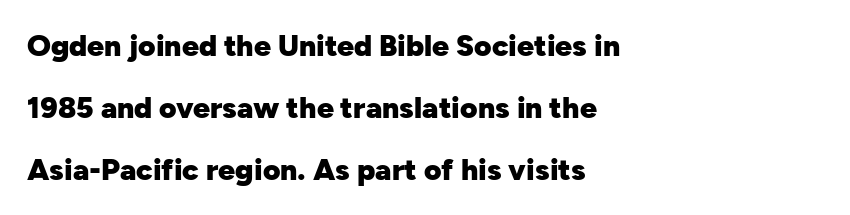
Q: Is the text bold? A: Yes.
Q: Is the text italic (slanted)? A: No, it is upright.
Q: Is the typeface a serif or a sans-serif typeface? A: Sans-serif.
Q: Is the text underlined? A: No.
Q: How is the paragraph aligned? A: Left-aligned.
Q: Is the spacing between letters normal or unusually wide? A: Normal.
Q: Is the spacing between lines tight, normal or loose? A: Loose.
Q: Width (condensed, normal, or wide)? A: Normal.
Q: Stroke contrast? A: Low.
Q: x-height? A: Medium.
Q: Monospaced? A: No.
